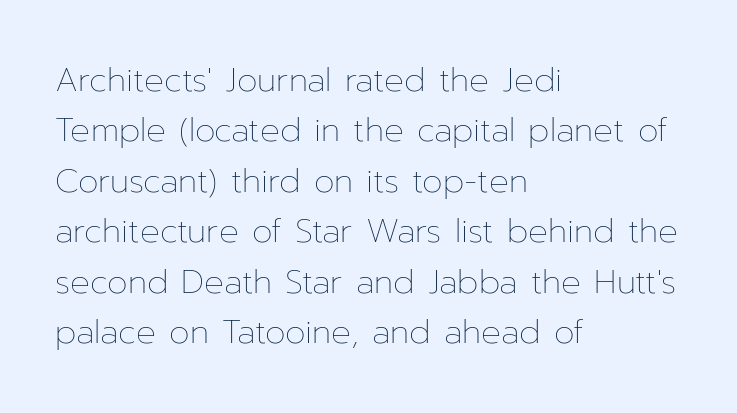
Q: Is the text bold? A: No.
Q: Is the text italic (slanted)? A: No, it is upright.
Q: Is the text underlined? A: No.
Q: How is the paragraph aligned? A: Left-aligned.
Q: Is the spacing between letters normal or unusually wide? A: Normal.
Q: Is the spacing between lines tight, normal or loose? A: Normal.
Q: Width (condensed, normal, or wide)? A: Normal.
Q: Stroke contrast? A: Low.
Q: x-height? A: Medium.
Q: Monospaced? A: No.
